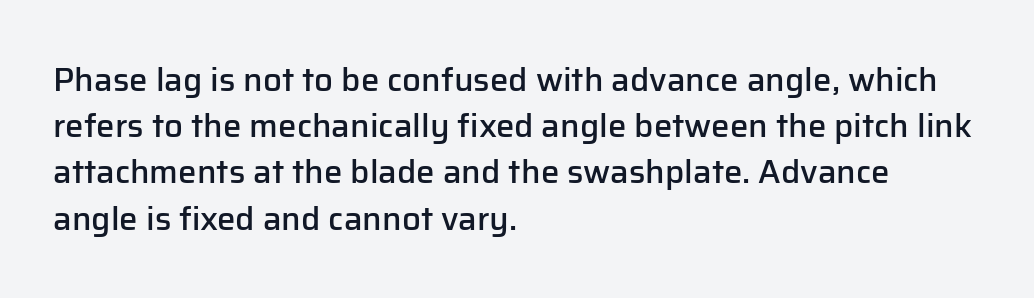
The image shows 33 px semibold sans-serif type, upright; set left-aligned, normal line spacing (1.4x), normal letter spacing, not underlined; low stroke contrast and a medium x-height.
